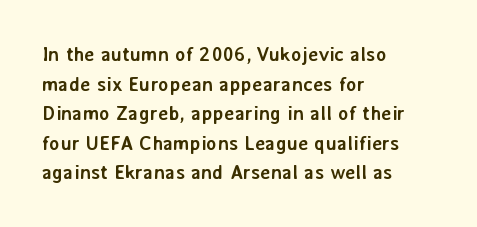
Q: Is the text bold? A: Yes.
Q: Is the text italic (slanted)? A: No, it is upright.
Q: Is the text underlined? A: No.
Q: How is the paragraph aligned? A: Left-aligned.
Q: Is the spacing between letters normal or unusually wide? A: Normal.
Q: Is the spacing between lines tight, normal or loose? A: Normal.
